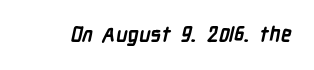
On the weight axis this lands at bold, roughly 700. Spacing between characters is what you'd get straight out of the box. Check under the words: just untouched page.
